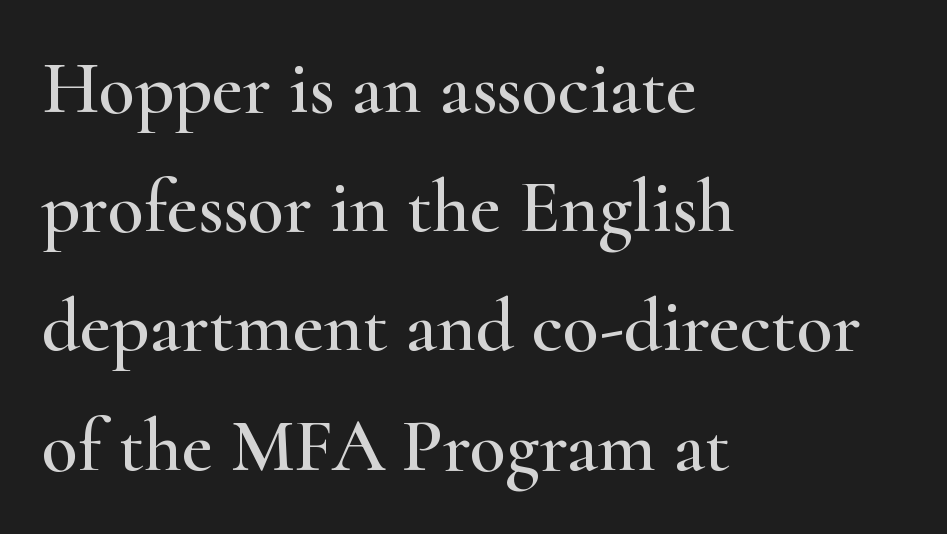
The image shows 75 px wide serif type, upright; set left-aligned, normal line spacing (1.59x), normal letter spacing, not underlined; high stroke contrast and a small x-height.
